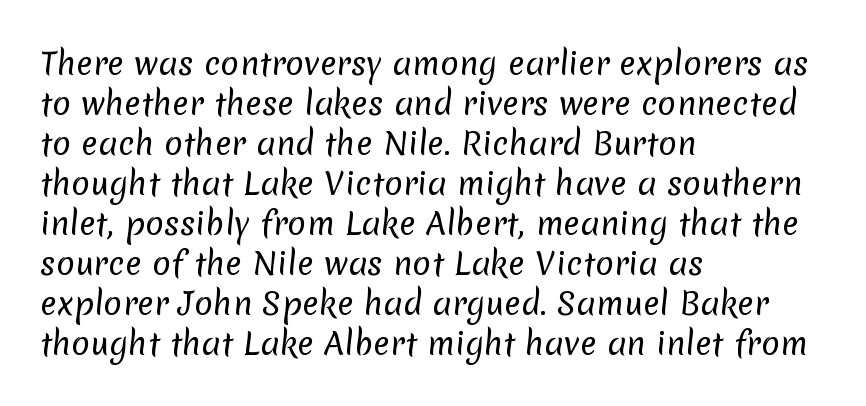
Here the designer chose a conventional face with non-uniform glyph widths. Stems here are at most as thick as an everyday book face. The space directly below the letters is spotless. Line starts are locked; line ends wander. The type family on display is of the sans-serif kind.
